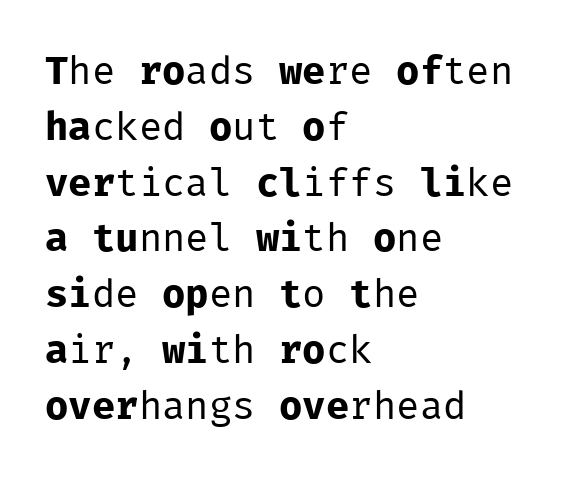
Q: Is the text bold? A: No.
Q: Is the text italic (slanted)? A: No, it is upright.
Q: Is the typeface a serif or a sans-serif typeface? A: Sans-serif.
Q: Is the text underlined? A: No.
Q: How is the paragraph aligned? A: Left-aligned.
Q: Is the spacing between letters normal or unusually wide? A: Normal.
Q: Is the spacing between lines tight, normal or loose? A: Normal.
Q: Width (condensed, normal, or wide)? A: Normal.
Q: Stroke contrast? A: Low.
Q: x-height? A: Medium.
Q: Monospaced? A: Yes.
